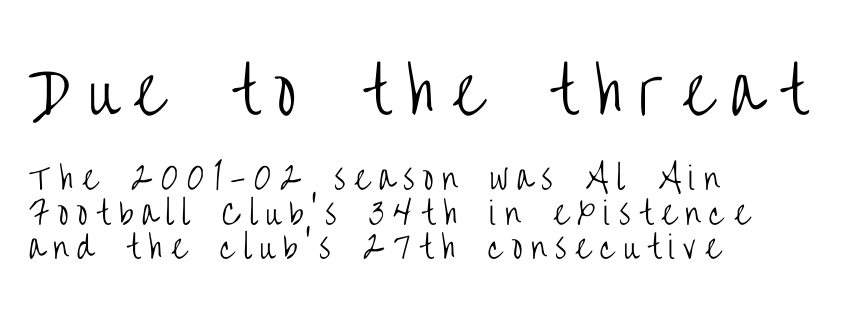
Q: Is the text bold? A: No.
Q: Is the text italic (slanted)? A: No, it is upright.
Q: Is the typeface a serif or a sans-serif typeface? A: Sans-serif.
Q: Is the text underlined? A: No.
Q: How is the paragraph aligned? A: Left-aligned.
Q: Is the spacing between letters normal or unusually wide? A: Unusually wide.
Q: Is the spacing between lines tight, normal or loose? A: Tight.
Q: Which block of text is set in a larger size, the first (top) or the second (bottom)? A: The first (top) one.
Q: Width (condensed, normal, or wide)? A: Condensed.
Q: Stroke contrast? A: Low.
Q: x-height? A: Large.
Q: Monospaced? A: No.
